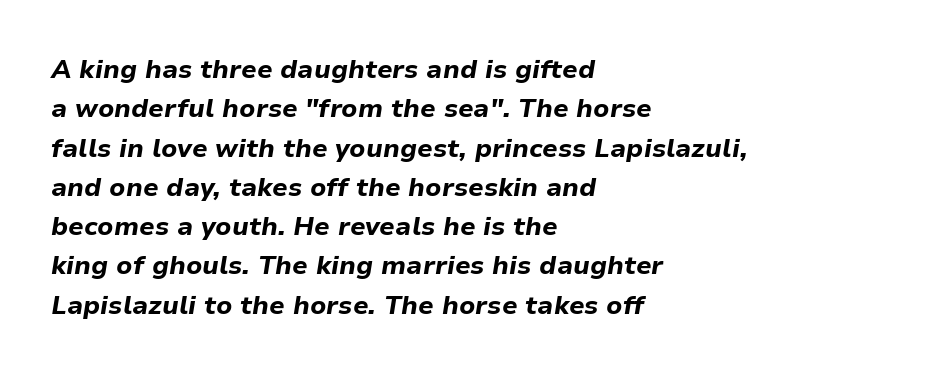
{"italic": "yes", "lean": "right", "slant_degrees": 9, "bold": "yes", "underline": "no", "align": "left", "line_spacing": "normal", "line_spacing_ratio": 1.51, "letter_spacing": "normal", "letter_spacing_em": 0.0, "glyph_px": 26}
